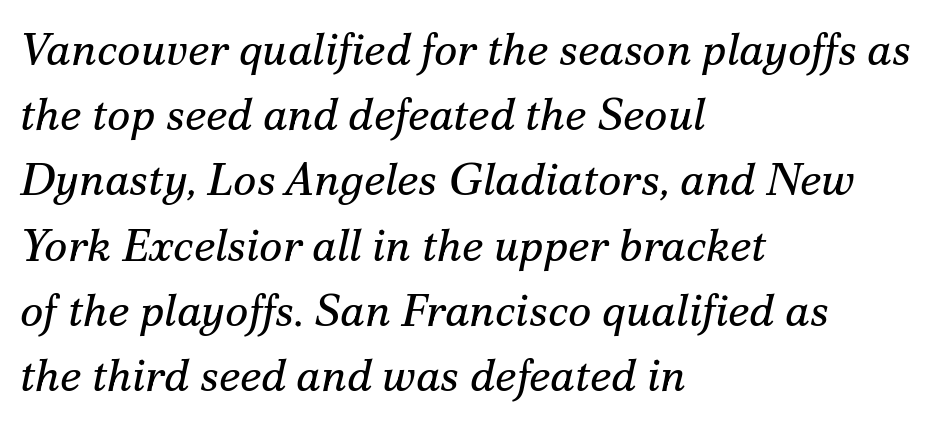
Small tapered or slab feet sit at the stroke ends, so this counts as serif. Unmarked baselines from the first word to the last. Weight: not bold — regular or lighter. Tracking here is standard; glyphs follow each other at the usual distance. Notice how the passage keeps a crisp vertical edge on the left only.
